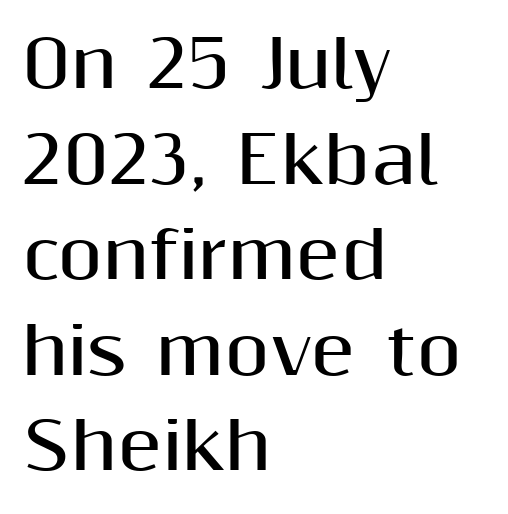
Spacing verdict: proportional, widths tailored to each character. Heavy, bold letterforms. Typographically, this falls in the sans-serif category. Vertical spacing — default. These lines stack with their left ends in a neat column. There is no visible air inserted between adjacent glyphs.
